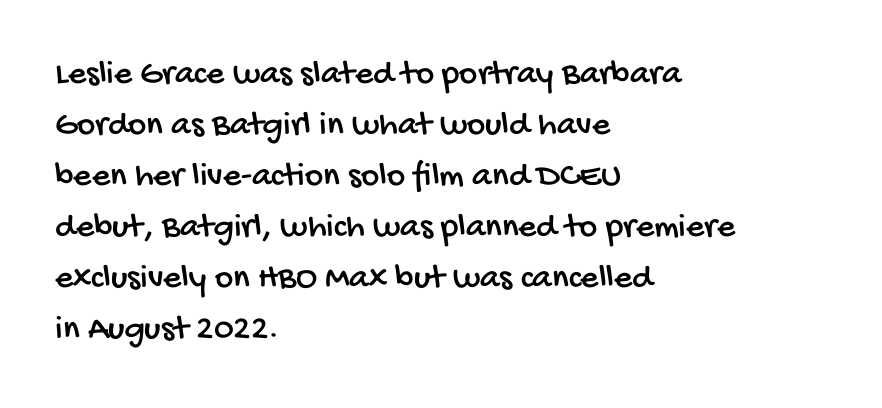
{"serif": "no", "width": "condensed", "stroke_contrast": "low", "x_height": "large", "monospaced": "no", "underline": "no", "align": "left", "line_spacing": "normal", "line_spacing_ratio": 1.46, "letter_spacing": "normal", "letter_spacing_em": 0.0, "glyph_px": 35}
